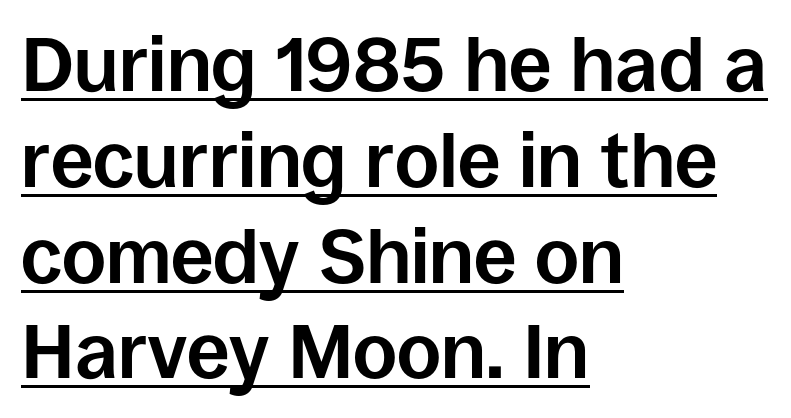
Q: Is the text bold? A: Yes.
Q: Is the text italic (slanted)? A: No, it is upright.
Q: Is the typeface a serif or a sans-serif typeface? A: Sans-serif.
Q: Is the text underlined? A: Yes.
Q: How is the paragraph aligned? A: Left-aligned.
Q: Is the spacing between letters normal or unusually wide? A: Normal.
Q: Is the spacing between lines tight, normal or loose? A: Normal.
Q: Width (condensed, normal, or wide)? A: Normal.
Q: Stroke contrast? A: Low.
Q: x-height? A: Large.
Q: Monospaced? A: No.
